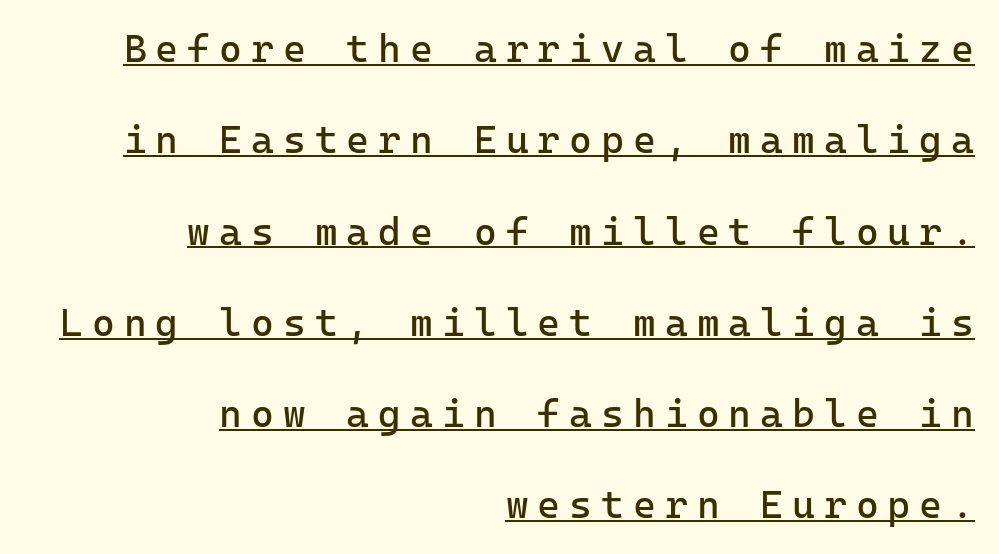
{"serif": "no", "italic": "no", "bold": "no", "weight": "regular", "width": "normal", "stroke_contrast": "low", "x_height": "medium", "monospaced": "yes", "underline": "yes", "align": "right", "line_spacing": "loose", "line_spacing_ratio": 2.34, "letter_spacing": "wide", "letter_spacing_em": 0.23, "glyph_px": 39}
